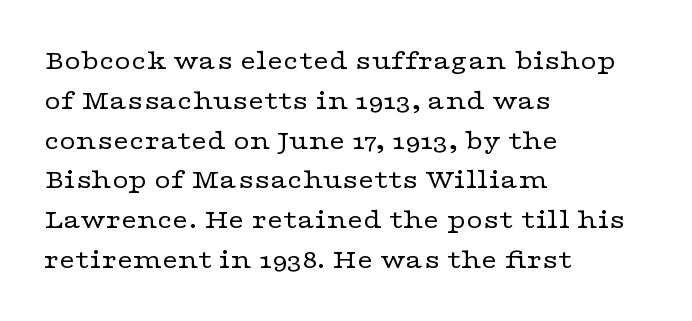
This rendering employs a face with finishing strokes, i.e., a serif. A bare baseline throughout the passage. Proportional: the letters do not fall into vertical columns. The lettering stays uniformly vertical, giving the passage a roman look.
